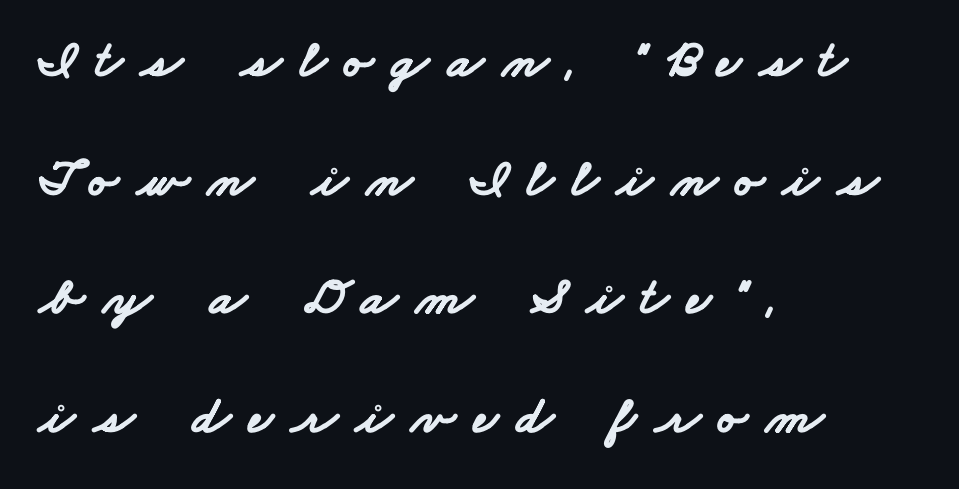
Nobody drew a line under any word here. These lines stand farther apart than default settings would place them. Honestly, the letter spacing is so wide it's the main thing you notice. These lines are rendered in a variable-pitch font. This sample is left-justified, so line endings fall wherever the words run out.
